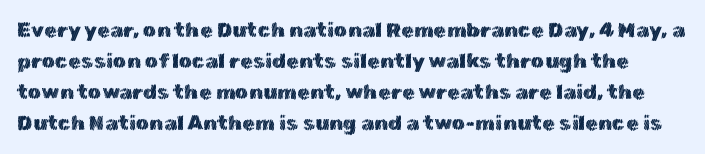
Ascenders rise straight up at ninety degrees. The rendering keeps characters at their native spacing. Regarding leading, the lines here are spaced in the standard way. Just letters on the line, the space beneath them empty.
